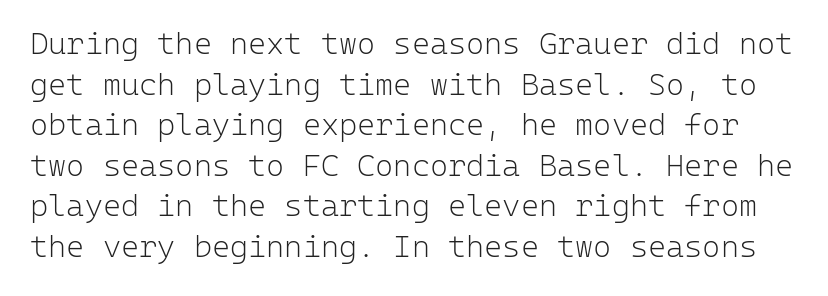
The vertical gap from one line to the next is medium. Ink coverage per letter is moderate at most. Caption: standard tracking, unaltered. The baseline area is clear. These lines were composed using upright roman letters. Nothing sits at the stroke ends, so this counts as sans-serif.
